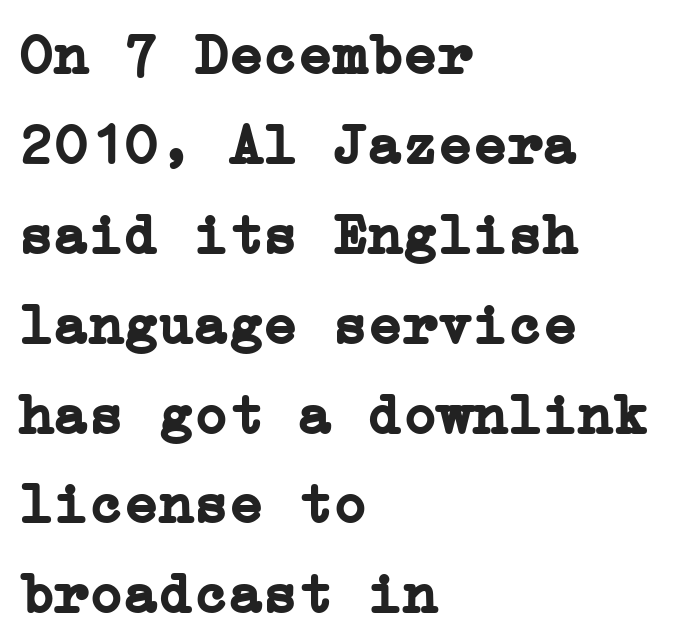
The image shows 58 px semibold serif type, upright; set left-aligned, normal line spacing (1.55x), normal letter spacing, not underlined; low stroke contrast and a medium x-height.
